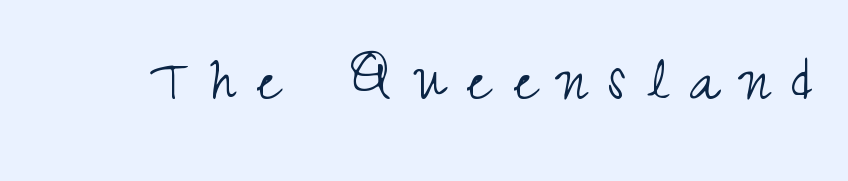
Q: Is the text bold? A: No.
Q: Is the text italic (slanted)? A: No, it is upright.
Q: Is the typeface a serif or a sans-serif typeface? A: Sans-serif.
Q: Is the text underlined? A: No.
Q: Is the spacing between letters normal or unusually wide? A: Unusually wide.
Q: Width (condensed, normal, or wide)? A: Condensed.
Q: Stroke contrast? A: Medium.
Q: x-height? A: Small.
Q: Monospaced? A: No.
